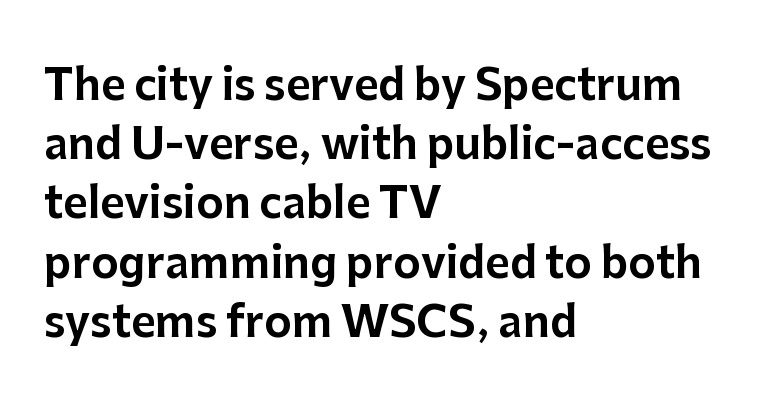
Leading: standard. Each word holds together tightly as a unit, with standard inter-letter gaps. These lines are rendered in a variable-pitch font. Tall strokes in this sample are plumb rather than angled.
